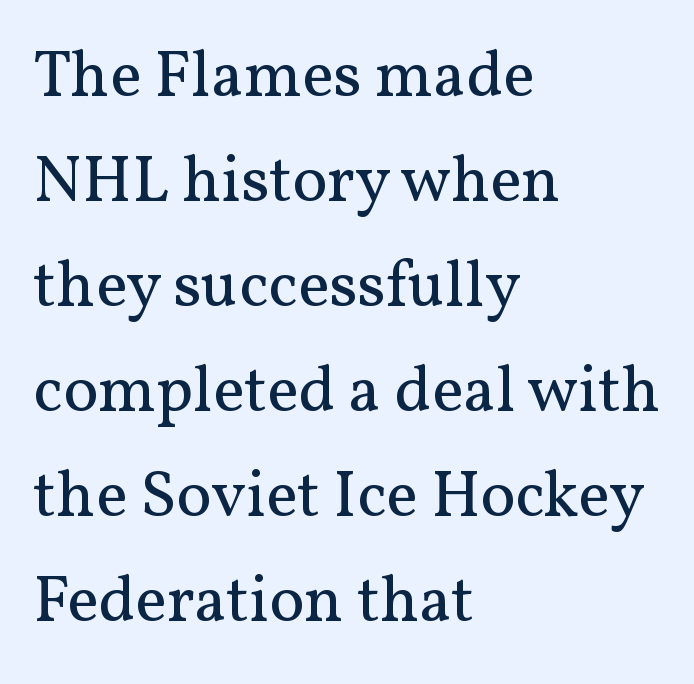
The image shows 66 px regular-weight serif type, upright; set left-aligned, normal line spacing (1.59x), normal letter spacing, not underlined; medium stroke contrast and a medium x-height.
